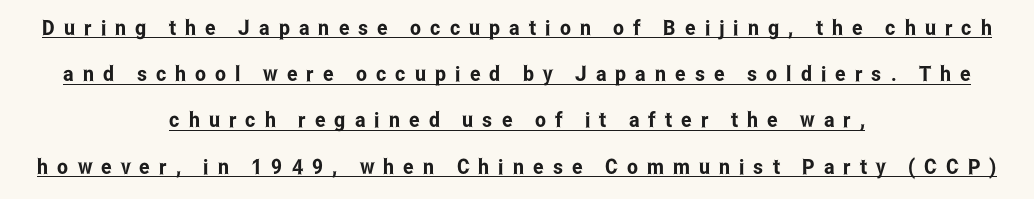
The image shows 21 px text type, upright; set centered, loose line spacing (2.2x), unusually wide letter spacing (+0.43 em), underlined.
